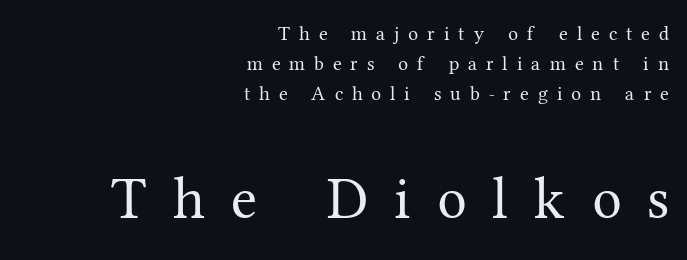
Q: Is the text bold? A: No.
Q: Is the text italic (slanted)? A: No, it is upright.
Q: Is the typeface a serif or a sans-serif typeface? A: Serif.
Q: Is the text underlined? A: No.
Q: How is the paragraph aligned? A: Right-aligned.
Q: Is the spacing between letters normal or unusually wide? A: Unusually wide.
Q: Is the spacing between lines tight, normal or loose? A: Normal.
Q: Which block of text is set in a larger size, the first (top) or the second (bottom)? A: The second (bottom) one.
Q: Width (condensed, normal, or wide)? A: Normal.
Q: Stroke contrast? A: Medium.
Q: x-height? A: Medium.
Q: Monospaced? A: No.
